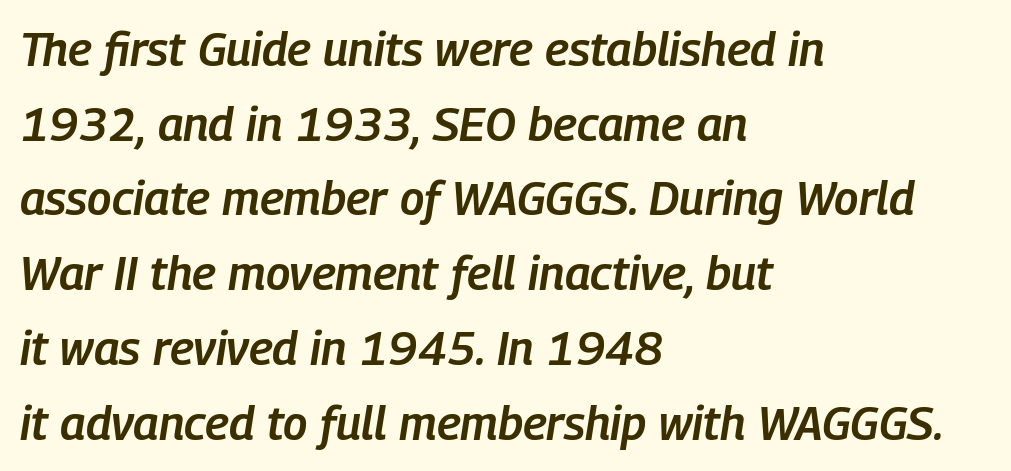
The image shows 47 px semibold, condensed type, italic (leaning right); set left-aligned, normal line spacing (1.59x), normal letter spacing, not underlined; low stroke contrast and a medium x-height.
